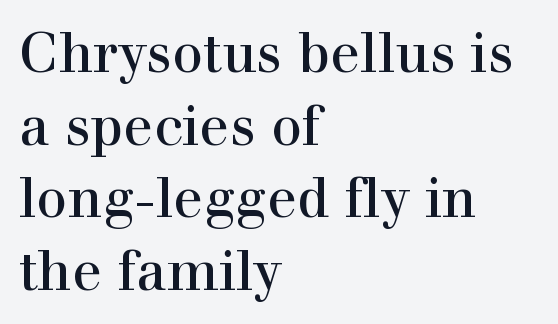
The image shows 55 px serif type, upright; set left-aligned, normal line spacing (1.32x), normal letter spacing, not underlined; a medium x-height.
